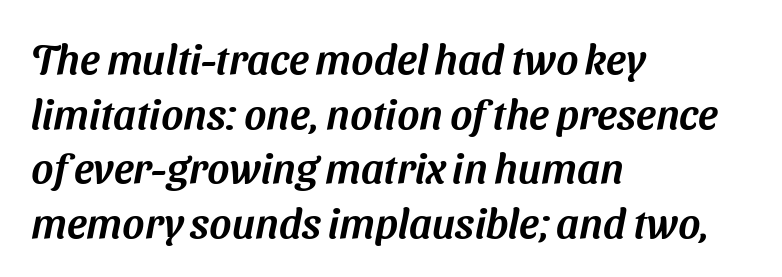
There is no visible air inserted between adjacent glyphs. Alignment: flush left. Varying glyph widths throughout — classic text-font behaviour. Typographically, this falls in the sans-serif category. Notice how descenders clear the ascenders below comfortably — that's standard leading.
